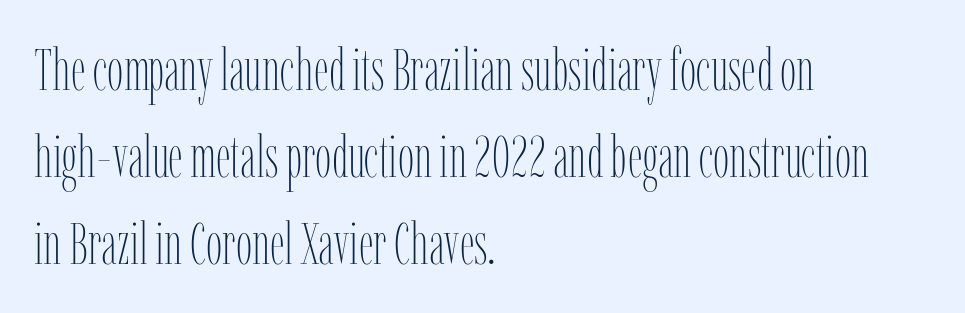
{"italic": "no", "bold": "no", "weight": "thin", "width": "condensed", "stroke_contrast": "low", "x_height": "medium", "monospaced": "no", "underline": "no", "align": "left", "line_spacing": "normal", "line_spacing_ratio": 1.5, "letter_spacing": "normal", "letter_spacing_em": 0.0, "glyph_px": 58}
